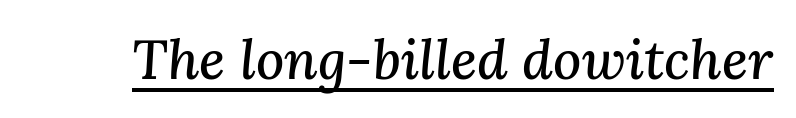
Somebody hit Ctrl+U on this one — the words are underlined. Varying glyph widths throughout — classic text-font behaviour. Tracking here is standard; glyphs follow each other at the usual distance. Unlike a clean sans, this face finishes its strokes with serifs. The rendering applies a slant to the glyphs.
